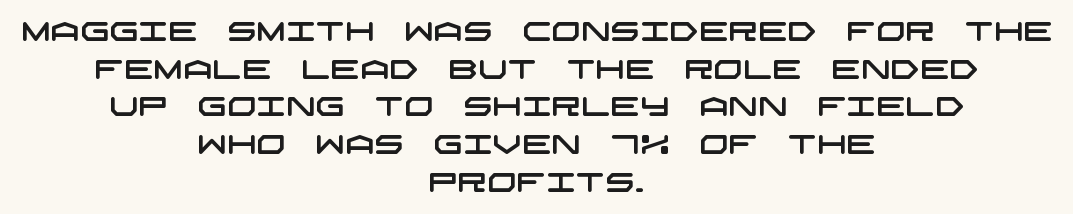
{"underline": "no", "align": "center", "line_spacing": "normal", "line_spacing_ratio": 1.45, "letter_spacing": "normal", "letter_spacing_em": 0.0, "glyph_px": 26}
